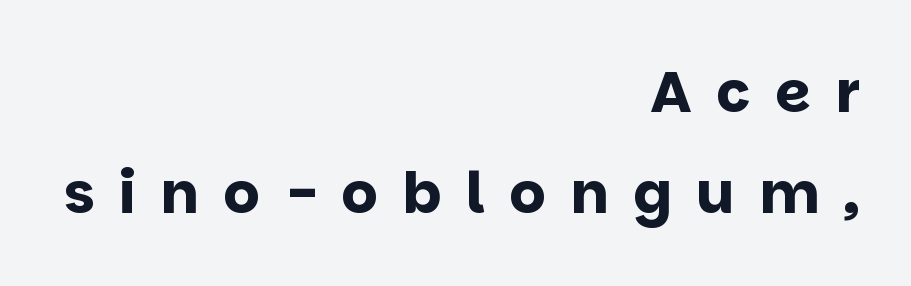
{"serif": "no", "italic": "no", "bold": "yes", "weight": "bold", "width": "normal", "stroke_contrast": "low", "x_height": "large", "monospaced": "no", "underline": "no", "align": "right", "line_spacing_ratio": 1.78, "letter_spacing": "wide", "letter_spacing_em": 0.43, "glyph_px": 57}
